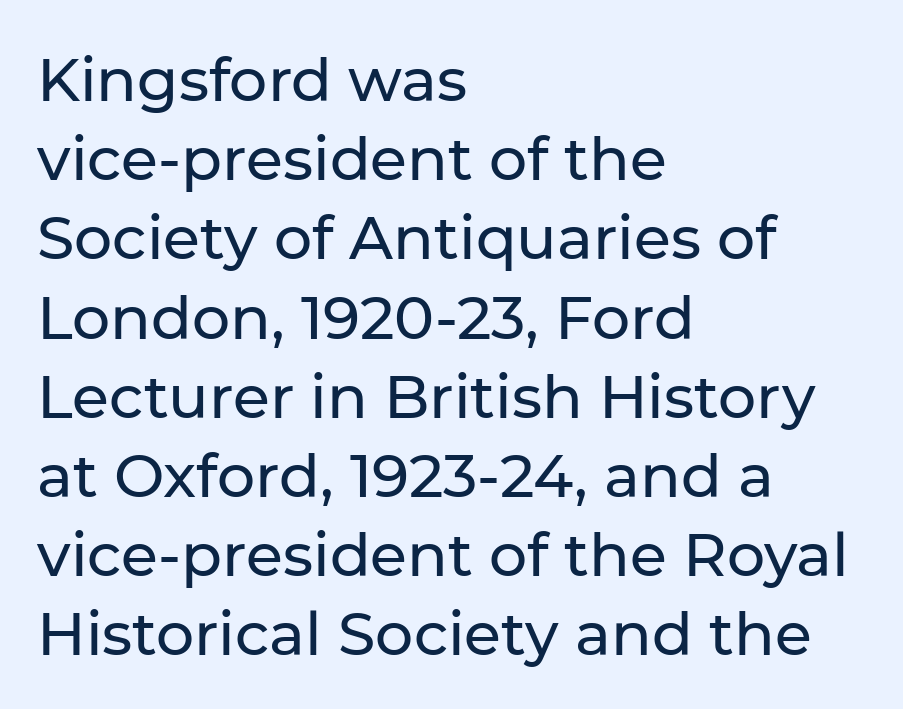
Ordinary non-slanted type is in use. A classic flush-left, rag-right setting is used for this passage. In terms of letterspacing, this is plain default setting. Letters rest on an invisible, unmarked baseline. The letters carry no serifs — their stems end cleanly without finishing strokes.
